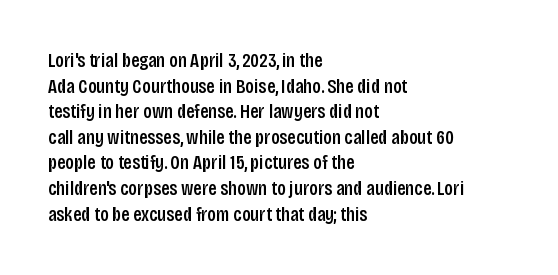
Q: Is the text bold? A: Semi-bold.
Q: Is the text italic (slanted)? A: No, it is upright.
Q: Is the text underlined? A: No.
Q: How is the paragraph aligned? A: Left-aligned.
Q: Is the spacing between letters normal or unusually wide? A: Normal.
Q: Is the spacing between lines tight, normal or loose? A: Normal.
